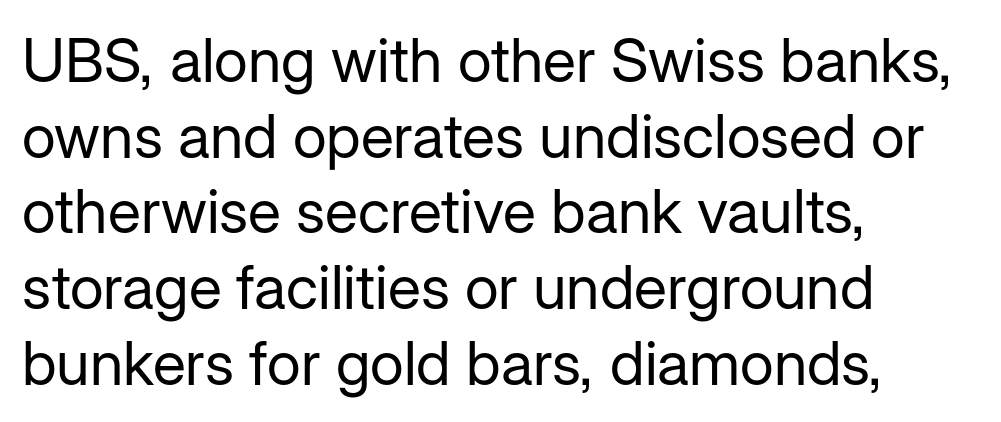
The image shows 61 px regular-weight sans-serif type, upright; set left-aligned, line spacing 1.24x, normal letter spacing, not underlined; low stroke contrast and a medium x-height.
